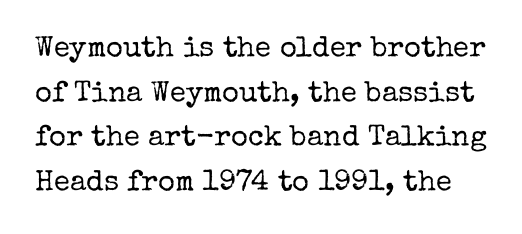
The image shows 29 px regular-weight serif type, upright; set normal line spacing (1.54x), normal letter spacing, not underlined; low stroke contrast and a medium x-height.
